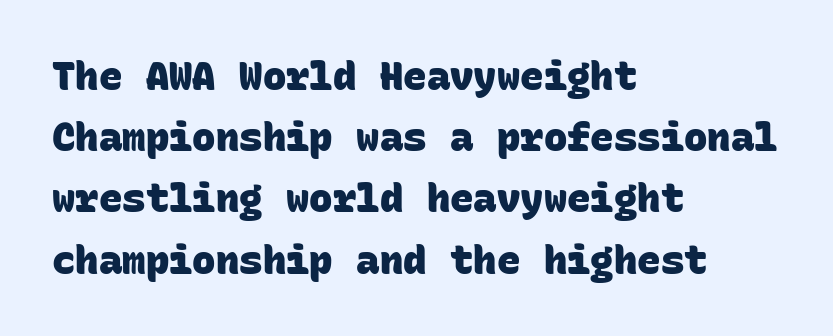
Q: Is the text bold? A: Yes.
Q: Is the typeface a serif or a sans-serif typeface? A: Sans-serif.
Q: Is the text underlined? A: No.
Q: How is the paragraph aligned? A: Left-aligned.
Q: Is the spacing between letters normal or unusually wide? A: Normal.
Q: Is the spacing between lines tight, normal or loose? A: Normal.
Q: Width (condensed, normal, or wide)? A: Normal.
Q: Stroke contrast? A: Low.
Q: x-height? A: Large.
Q: Monospaced? A: Yes.
